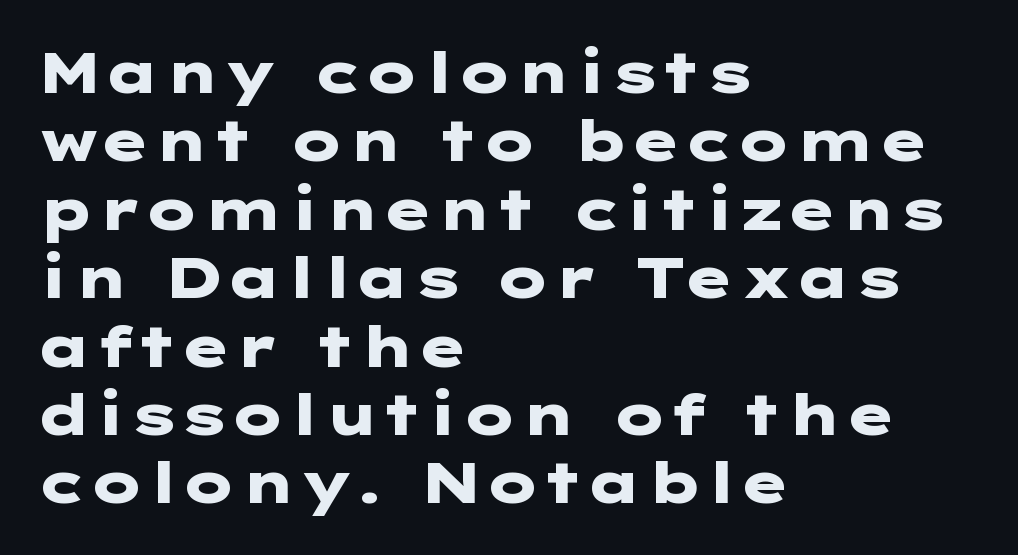
Q: Is the text bold? A: Yes.
Q: Is the text italic (slanted)? A: No, it is upright.
Q: Is the typeface a serif or a sans-serif typeface? A: Sans-serif.
Q: Is the text underlined? A: No.
Q: How is the paragraph aligned? A: Left-aligned.
Q: Is the spacing between letters normal or unusually wide? A: Normal.
Q: Width (condensed, normal, or wide)? A: Wide.
Q: Stroke contrast? A: Low.
Q: x-height? A: Medium.
